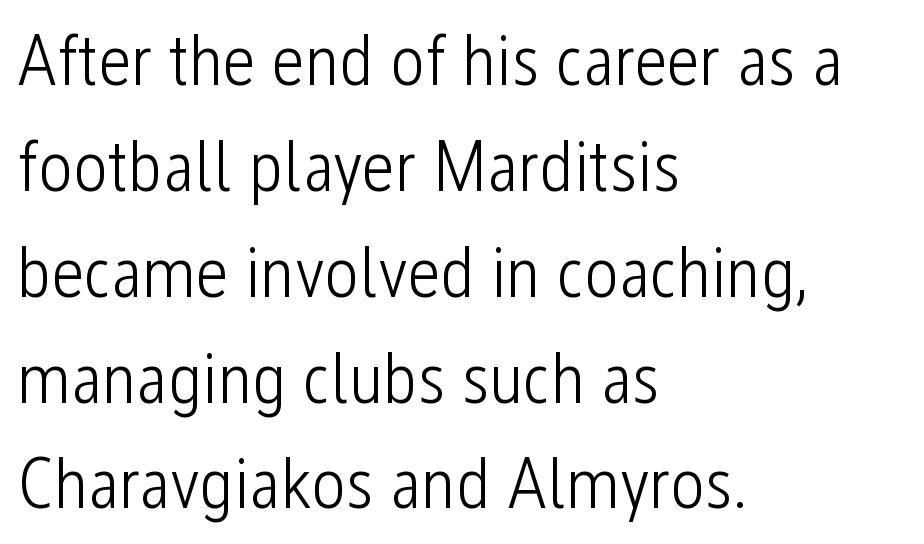
{"serif": "no", "italic": "no", "bold": "no", "weight": "light", "width": "condensed", "stroke_contrast": "low", "x_height": "medium", "monospaced": "no", "underline": "no", "align": "left", "line_spacing": "normal", "line_spacing_ratio": 1.45, "letter_spacing": "normal", "letter_spacing_em": 0.0, "glyph_px": 73}
